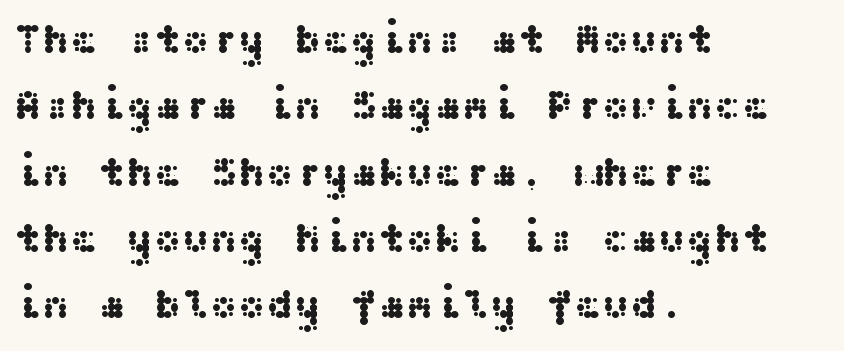
The specimen reads as upright at a glance. Is the block centered? No — it sits flush against the left margin. Compared with typical body copy, the letter spacing here is the same. A bare baseline throughout the passage. Note: no serifs on the glyphs.
